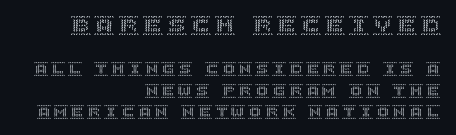
Q: Is the text italic (slanted)? A: No, it is upright.
Q: Is the text underlined? A: No.
Q: How is the paragraph aligned? A: Right-aligned.
Q: Is the spacing between letters normal or unusually wide? A: Unusually wide.
Q: Is the spacing between lines tight, normal or loose? A: Normal.
Q: Which block of text is set in a larger size, the first (top) or the second (bottom)? A: The first (top) one.
